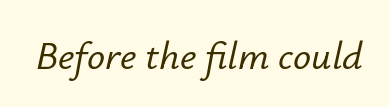
{"italic": "yes", "lean": "right", "slant_degrees": 12, "width": "normal", "stroke_contrast": "low", "x_height": "small", "monospaced": "no", "underline": "no", "letter_spacing": "normal", "letter_spacing_em": 0.0, "glyph_px": 40}
